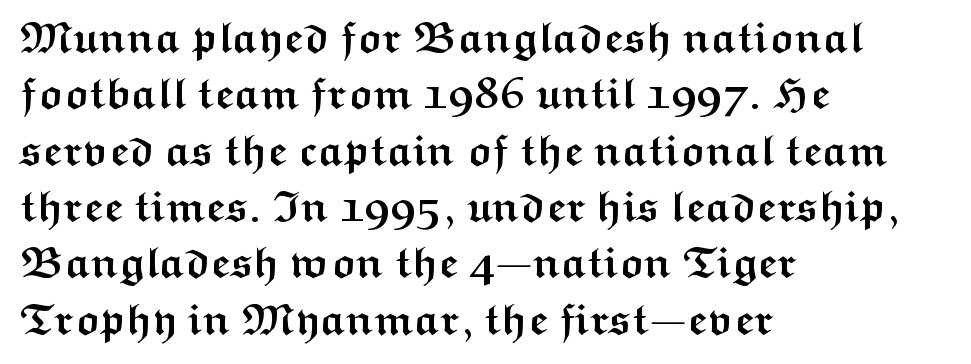
{"serif": "no", "italic": "no", "bold": "yes", "weight": "semibold", "width": "wide", "stroke_contrast": "medium", "x_height": "medium", "monospaced": "no", "underline": "no", "align": "left", "line_spacing": "normal", "line_spacing_ratio": 1.31, "letter_spacing": "normal", "letter_spacing_em": 0.0, "glyph_px": 43}
